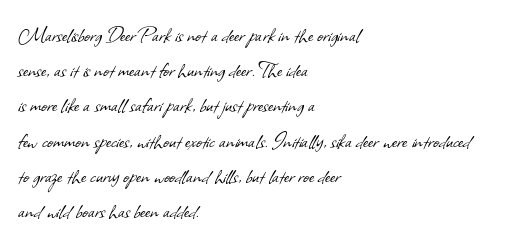
The image shows 25 px text type; set left-aligned, normal line spacing (1.41x), normal letter spacing, not underlined.
